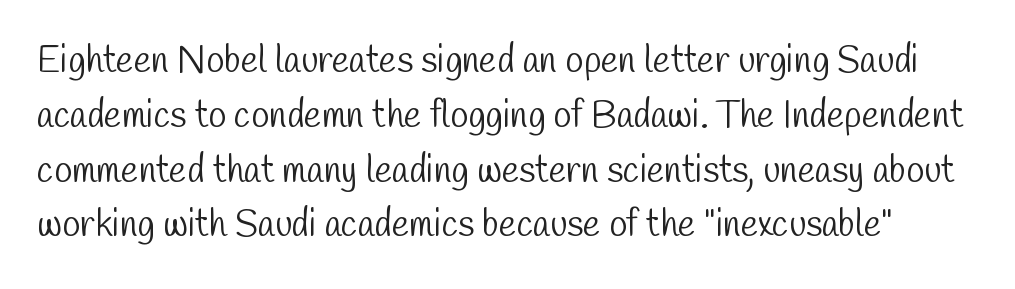
The image shows 37 px light, condensed sans-serif type; set normal line spacing (1.48x), normal letter spacing, not underlined; low stroke contrast and a medium x-height.
